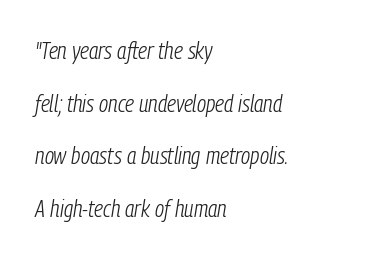
In terms of letterspacing, this is plain default setting. Each row of text sits above clean, open space. The passage shown stacks its lines with a broad gap. The letters look calm and open, with moderate or lighter stems.
